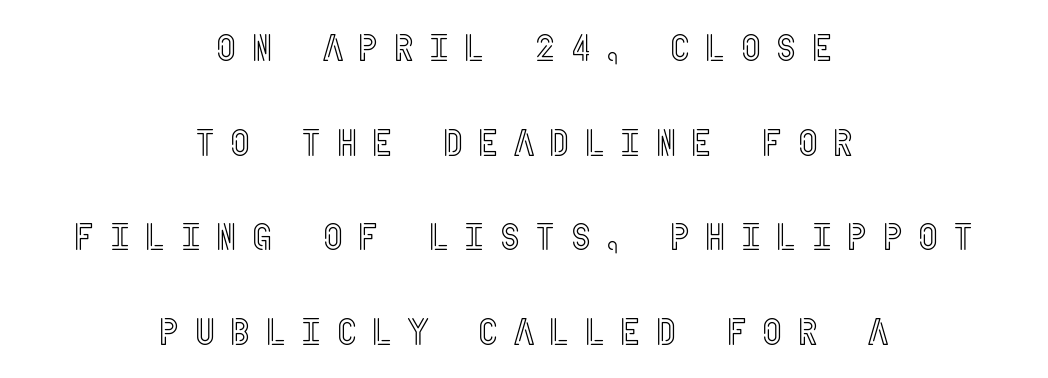
{"italic": "no", "width": "condensed", "x_height": "large", "underline": "no", "align": "center", "line_spacing": "loose", "line_spacing_ratio": 2.49, "letter_spacing": "wide", "letter_spacing_em": 0.35, "glyph_px": 38}
